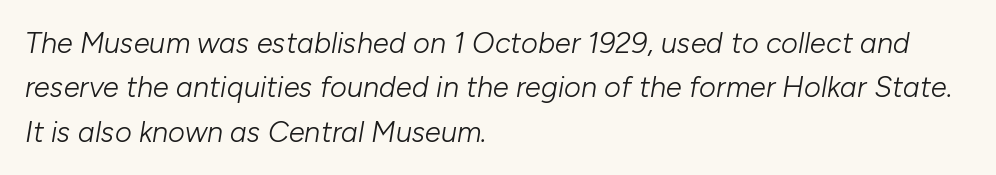
The image shows 29 px light type, italic (leaning right); set left-aligned, normal line spacing (1.53x), normal letter spacing, not underlined; low stroke contrast and a medium x-height.
